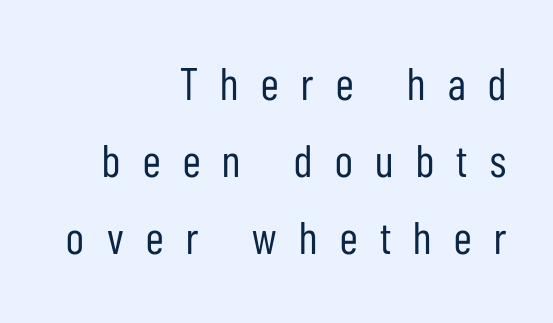
{"serif": "no", "italic": "no", "bold": "no", "weight": "regular", "width": "condensed", "stroke_contrast": "low", "x_height": "medium", "monospaced": "no", "underline": "no", "align": "right", "line_spacing_ratio": 1.71, "letter_spacing": "wide", "letter_spacing_em": 0.5, "glyph_px": 45}
